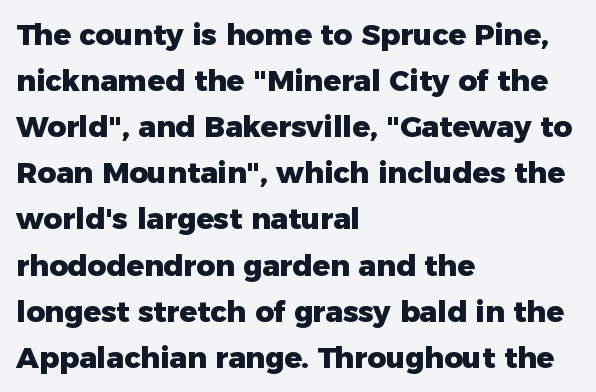
Q: Is the text bold? A: Yes.
Q: Is the text italic (slanted)? A: No, it is upright.
Q: Is the typeface a serif or a sans-serif typeface? A: Sans-serif.
Q: Is the text underlined? A: No.
Q: How is the paragraph aligned? A: Left-aligned.
Q: Is the spacing between letters normal or unusually wide? A: Normal.
Q: Is the spacing between lines tight, normal or loose? A: Normal.
Q: Width (condensed, normal, or wide)? A: Normal.
Q: Stroke contrast? A: Low.
Q: x-height? A: Medium.
Q: Monospaced? A: No.
